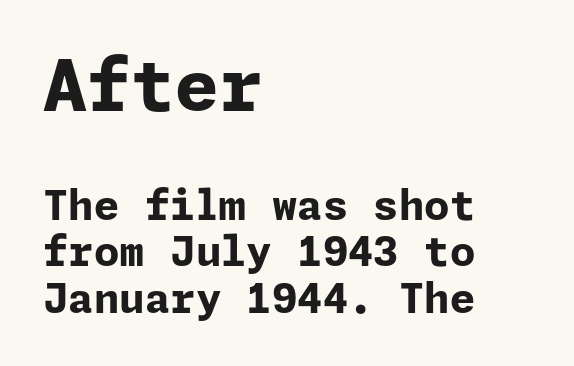
{"serif": "no", "italic": "no", "bold": "yes", "weight": "bold", "width": "normal", "stroke_contrast": "low", "x_height": "medium", "underline": "no", "align": "left", "line_spacing": "tight", "line_spacing_ratio": 1.14, "letter_spacing": "normal", "letter_spacing_em": 0.0, "larger_block": "first", "size_ratio": 1.73, "glyph_px": 71}
